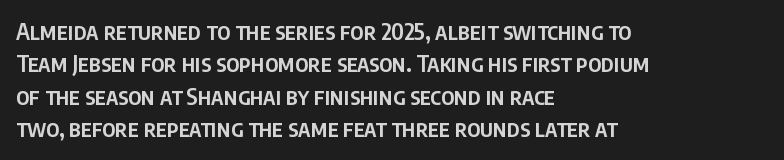
Compared with typical body copy, the letter spacing here is the same. The ragged edge is on the right, which tells us the setting is flush left. The line-height multiplier appears to be the usual default. Is the type bold? Partly — it's a semibold, heavier than regular but not fully bold. Style check: upright.
